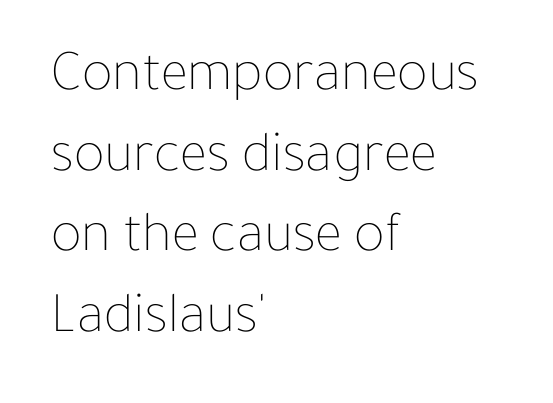
Q: Is the text bold? A: No.
Q: Is the text italic (slanted)? A: No, it is upright.
Q: Is the text underlined? A: No.
Q: How is the paragraph aligned? A: Left-aligned.
Q: Is the spacing between letters normal or unusually wide? A: Normal.
Q: Is the spacing between lines tight, normal or loose? A: Normal.
Q: Width (condensed, normal, or wide)? A: Normal.
Q: Stroke contrast? A: Low.
Q: x-height? A: Medium.
Q: Monospaced? A: No.
